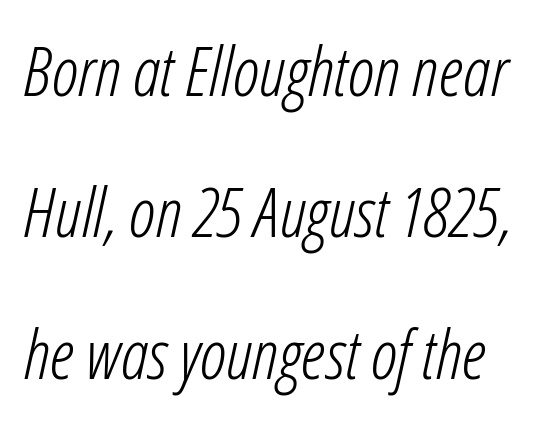
Students, note that the glyphs here touch the page at normal intervals. The font is comparable to plain body text, perhaps lighter. The letters advance in unequal steps, a hallmark of proportional type. The axis of the letterforms is tilted away from vertical.
